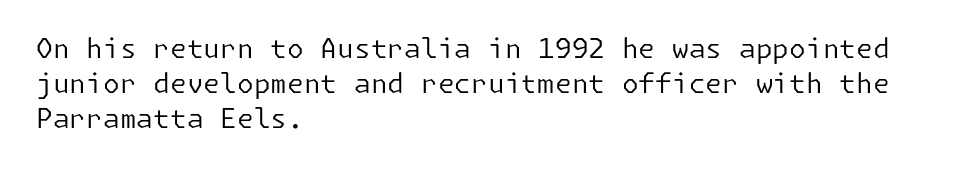
The image shows 27 px text type, upright; set left-aligned, normal line spacing (1.3x), normal letter spacing, not underlined.
